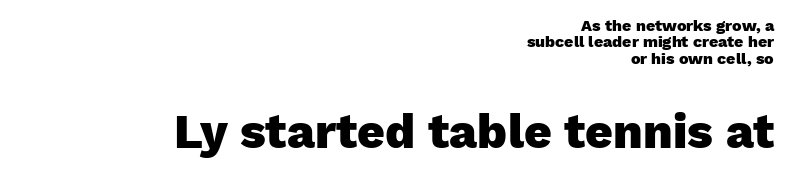
The image shows 48 px heavy sans-serif type, upright; set right-aligned, tight line spacing (1.02x), normal letter spacing, not underlined; the second (bottom) block is 3.0x larger; low stroke contrast and a medium x-height.
